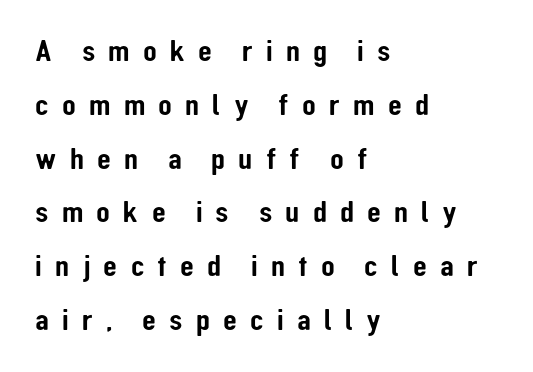
{"serif": "no", "italic": "no", "width": "condensed", "stroke_contrast": "low", "x_height": "medium", "monospaced": "no", "underline": "no", "align": "left", "line_spacing": "normal", "line_spacing_ratio": 1.68, "letter_spacing": "wide", "letter_spacing_em": 0.41, "glyph_px": 32}
